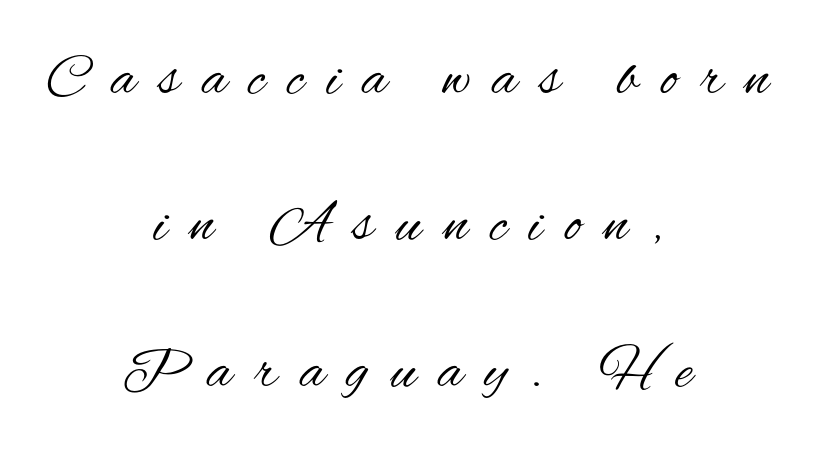
The glyphs in this specimen are sans serif. This sample has the flowing, uneven cadence of proportional lettering. What stands out about the letter spacing? Its width — letters are far apart. Beneath every word, the page is bare.
